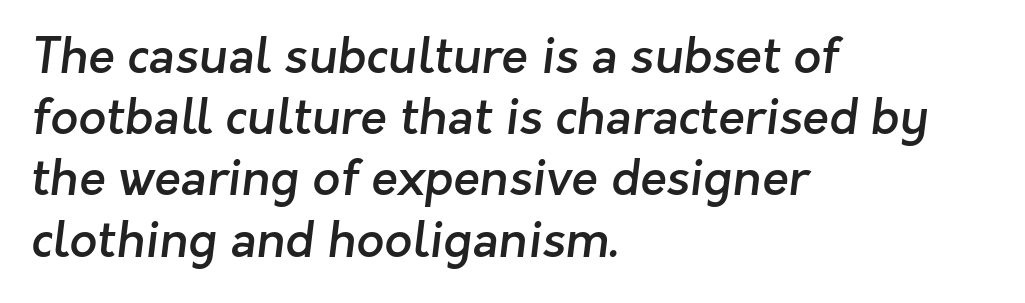
The image shows 49 px semibold sans-serif type; set left-aligned, normal line spacing (1.25x), normal letter spacing, not underlined; low stroke contrast and a medium x-height.
